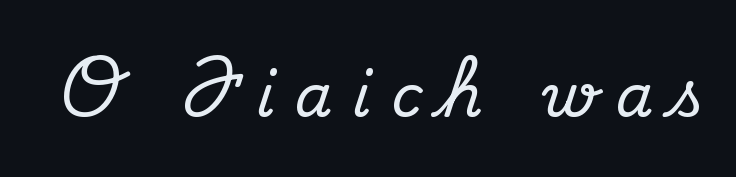
{"serif": "yes", "width": "normal", "stroke_contrast": "medium", "x_height": "small", "monospaced": "no", "underline": "no", "letter_spacing": "wide", "letter_spacing_em": 0.34, "glyph_px": 60}
